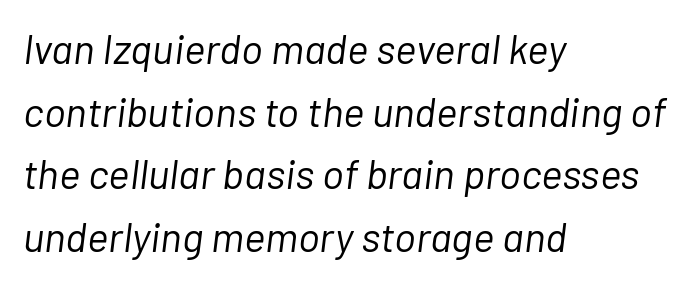
Q: Is the text bold? A: No.
Q: Is the text italic (slanted)? A: Yes, it leans right by about 7 degrees.
Q: Is the text underlined? A: No.
Q: How is the paragraph aligned? A: Left-aligned.
Q: Is the spacing between letters normal or unusually wide? A: Normal.
Q: Is the spacing between lines tight, normal or loose? A: Normal.
Q: Width (condensed, normal, or wide)? A: Normal.
Q: Stroke contrast? A: Low.
Q: x-height? A: Medium.
Q: Monospaced? A: No.
